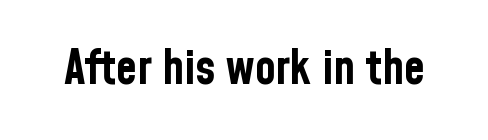
The image shows 47 px bold, condensed sans-serif type, upright; set normal letter spacing, not underlined; low stroke contrast and a medium x-height.
